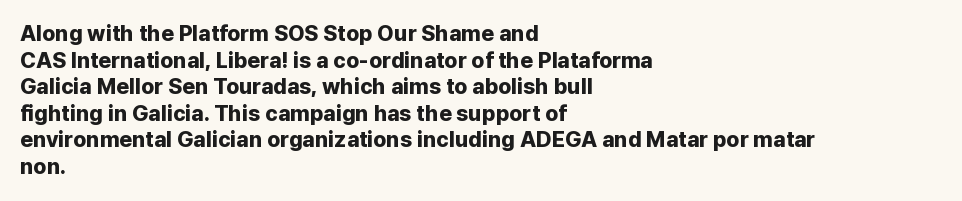
The image shows 22 px bold type, upright; set left-aligned, line spacing 1.21x, normal letter spacing, not underlined.
